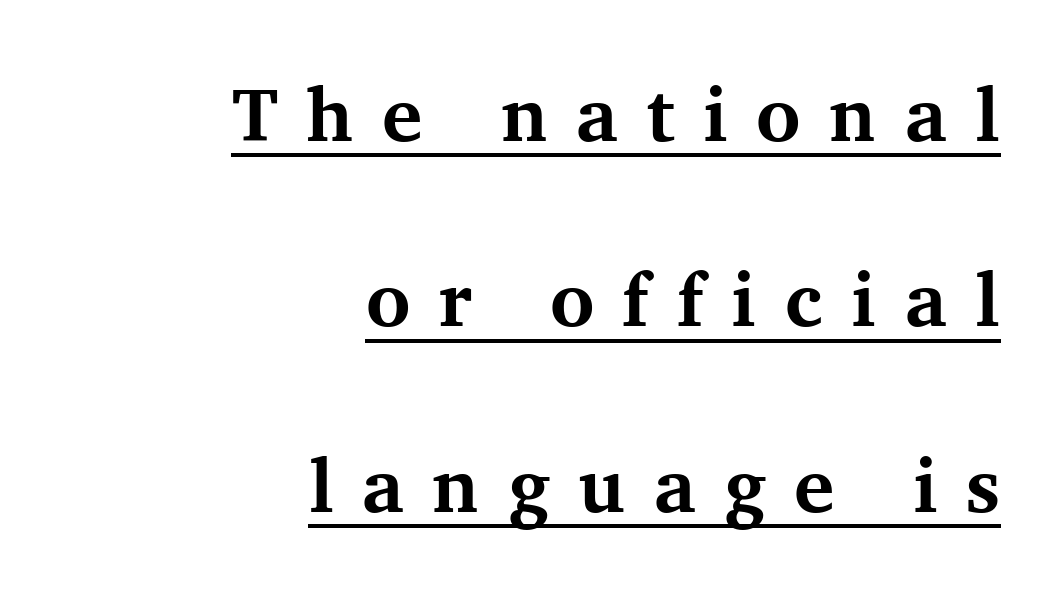
{"serif": "yes", "italic": "no", "bold": "yes", "weight": "bold", "width": "normal", "stroke_contrast": "medium", "x_height": "medium", "monospaced": "no", "underline": "yes", "align": "right", "line_spacing": "loose", "line_spacing_ratio": 2.44, "letter_spacing": "wide", "letter_spacing_em": 0.37, "glyph_px": 76}
